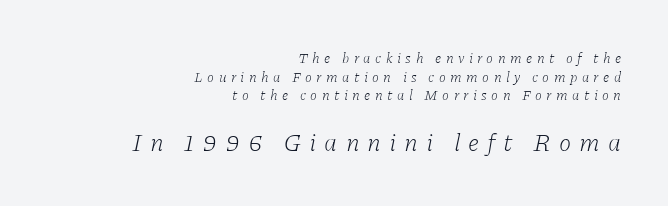
Q: Is the text bold? A: No.
Q: Is the text italic (slanted)? A: Yes, it leans right by about 11 degrees.
Q: Is the text underlined? A: No.
Q: How is the paragraph aligned? A: Right-aligned.
Q: Is the spacing between letters normal or unusually wide? A: Unusually wide.
Q: Is the spacing between lines tight, normal or loose? A: Normal.
Q: Which block of text is set in a larger size, the first (top) or the second (bottom)? A: The second (bottom) one.
